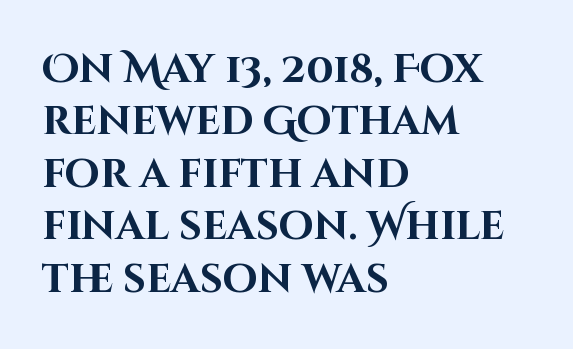
Varying glyph widths throughout — classic text-font behaviour. Lines of text with bare space underneath. Honestly, the letter spacing is just normal — you wouldn't notice it. Ordinary non-slanted type is in use. The characters look thick and weighty, a clear bold. Is the block centered? No — it sits flush against the left margin.
